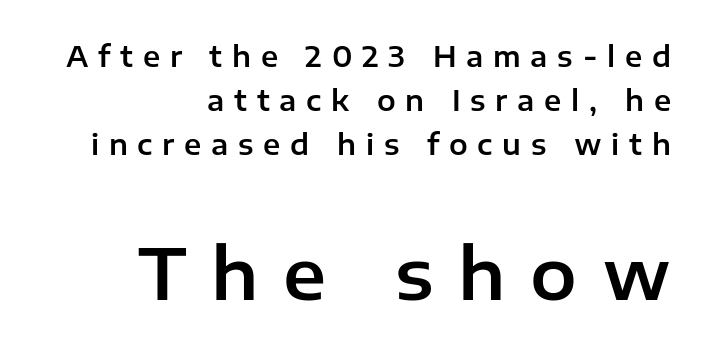
The image shows 70 px sans-serif type, upright; set right-aligned, normal line spacing (1.58x), unusually wide letter spacing (+0.35 em), not underlined; the second (bottom) block is 2.5x larger; low stroke contrast and a medium x-height.
